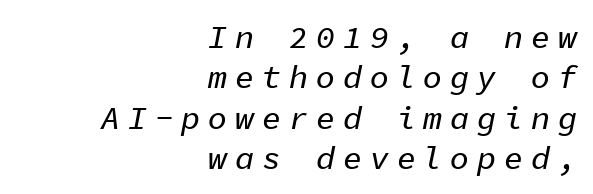
In terms of letterspacing, this is a distinctly airy, spread setting. The font's italic variant was chosen for this text. Fixed-width glyphs throughout — classic coding-font behaviour. Evenly set lines give the paragraph a standard silhouette. Notice how the passage keeps a crisp vertical edge on the right only.
